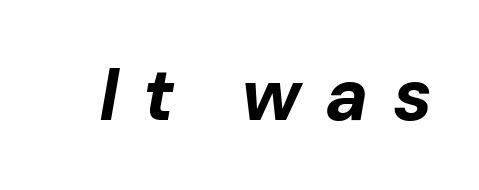
The image shows 73 px bold type, italic (leaning right); set unusually wide letter spacing (+0.33 em), not underlined; low stroke contrast and a medium x-height.
